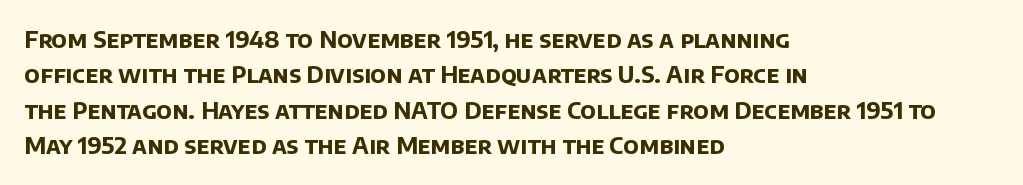
Q: Is the text bold? A: Yes.
Q: Is the text underlined? A: No.
Q: How is the paragraph aligned? A: Left-aligned.
Q: Is the spacing between letters normal or unusually wide? A: Normal.
Q: Is the spacing between lines tight, normal or loose? A: Normal.
